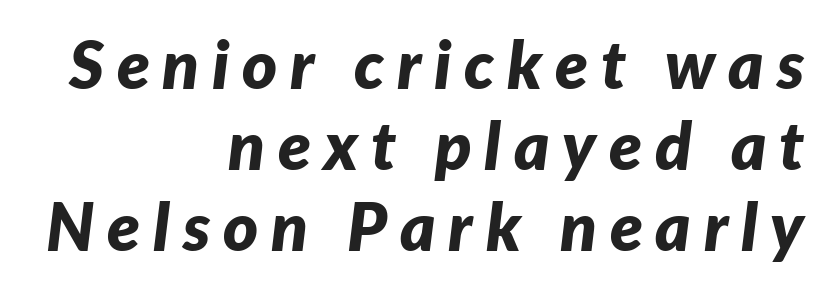
The image shows 67 px bold type, italic (leaning right); set right-aligned, line spacing 1.21x, not underlined; low stroke contrast and a medium x-height.
